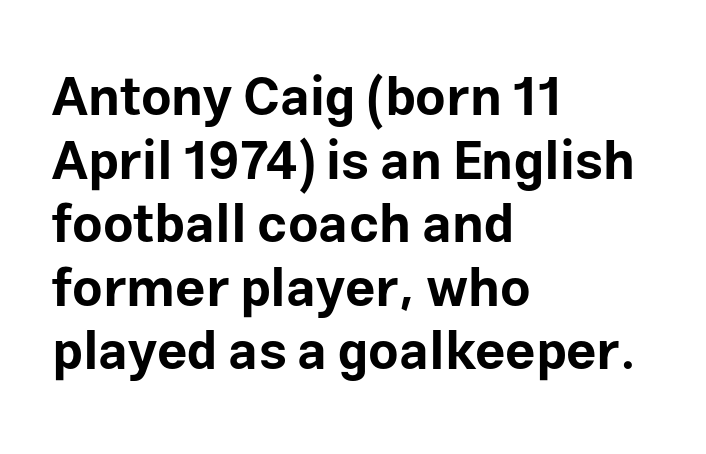
The image shows 53 px bold sans-serif type, upright; set left-aligned, line spacing 1.2x, normal letter spacing, not underlined; low stroke contrast and a medium x-height.
